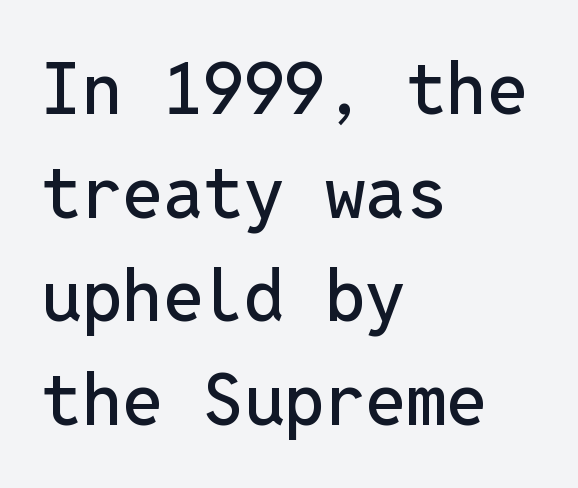
The image shows 72 px sans-serif type, upright, monospaced; set left-aligned, normal line spacing (1.44x), normal letter spacing, not underlined; low stroke contrast and a medium x-height.
